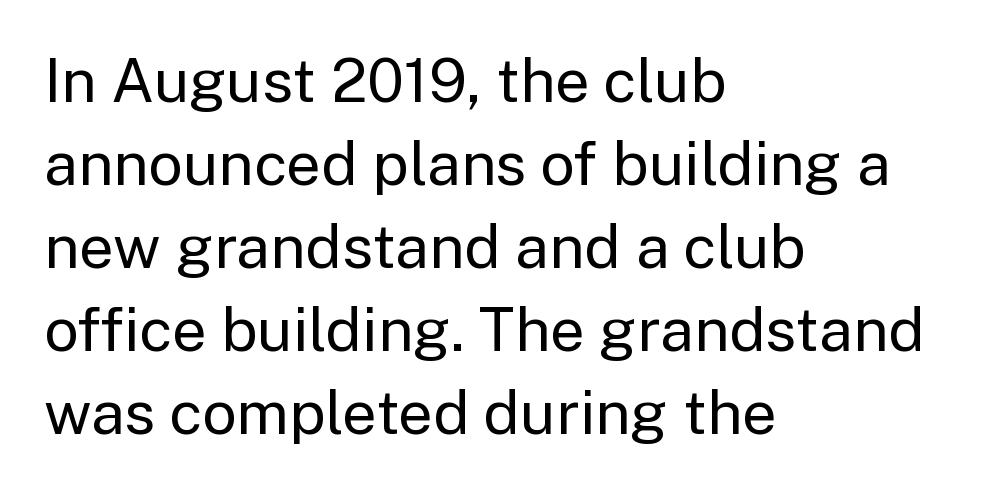
{"serif": "no", "italic": "no", "bold": "no", "weight": "regular", "width": "normal", "stroke_contrast": "low", "x_height": "medium", "monospaced": "no", "underline": "no", "align": "left", "line_spacing": "normal", "line_spacing_ratio": 1.36, "letter_spacing": "normal", "letter_spacing_em": 0.0, "glyph_px": 61}
